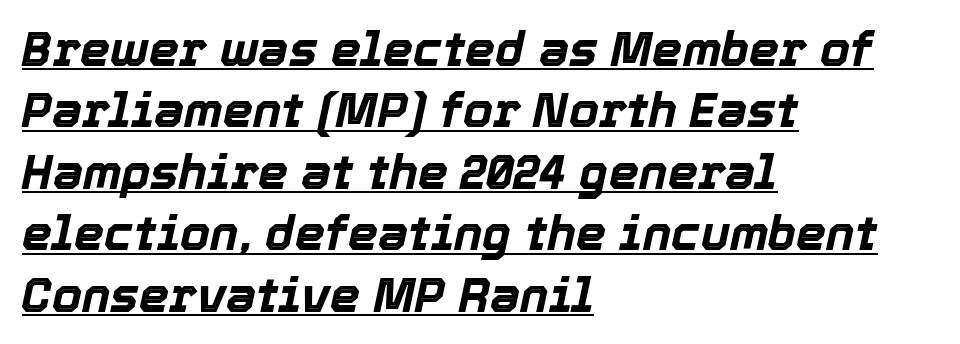
Q: Is the text bold? A: Yes.
Q: Is the text italic (slanted)? A: Yes, it leans right by about 12 degrees.
Q: Is the text underlined? A: Yes.
Q: How is the paragraph aligned? A: Left-aligned.
Q: Is the spacing between letters normal or unusually wide? A: Normal.
Q: Is the spacing between lines tight, normal or loose? A: Normal.
Q: Width (condensed, normal, or wide)? A: Normal.
Q: x-height? A: Medium.
Q: Monospaced? A: No.
